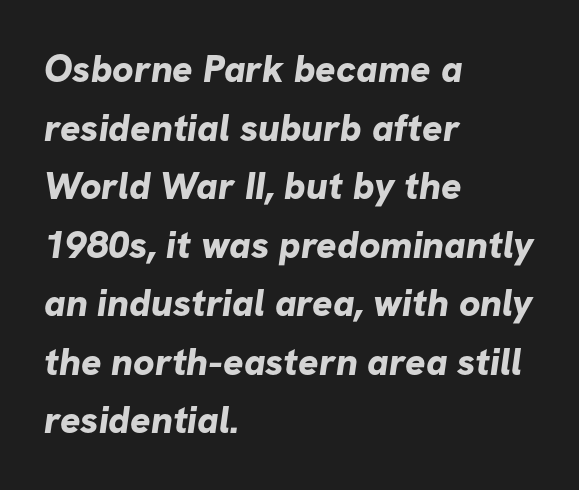
The image shows 38 px bold sans-serif type; set left-aligned, normal line spacing (1.54x), normal letter spacing, not underlined; low stroke contrast and a medium x-height.
